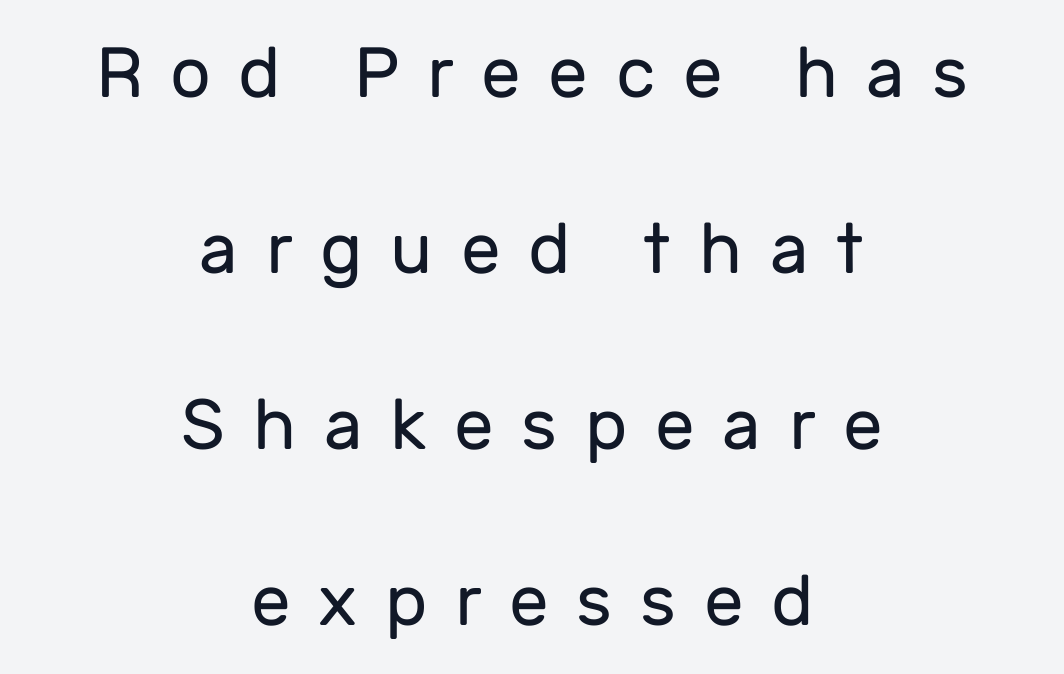
Q: Is the text bold? A: No.
Q: Is the text italic (slanted)? A: No, it is upright.
Q: Is the typeface a serif or a sans-serif typeface? A: Sans-serif.
Q: Is the text underlined? A: No.
Q: How is the paragraph aligned? A: Centered.
Q: Is the spacing between letters normal or unusually wide? A: Unusually wide.
Q: Is the spacing between lines tight, normal or loose? A: Loose.
Q: Width (condensed, normal, or wide)? A: Normal.
Q: Stroke contrast? A: Low.
Q: x-height? A: Medium.
Q: Monospaced? A: No.
